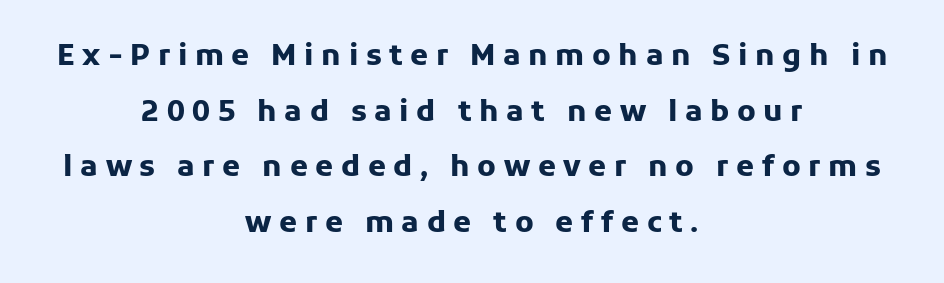
{"serif": "no", "italic": "no", "bold": "yes", "weight": "heavy", "width": "normal", "stroke_contrast": "low", "x_height": "medium", "monospaced": "no", "underline": "no", "align": "center", "line_spacing": "loose", "line_spacing_ratio": 1.92, "letter_spacing": "wide", "letter_spacing_em": 0.26, "glyph_px": 29}
